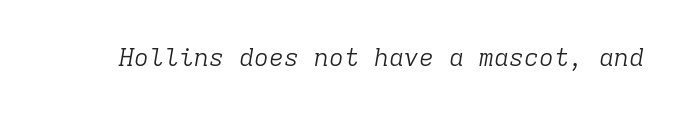
The image shows 25 px text type, italic (leaning right); set normal letter spacing, not underlined.
